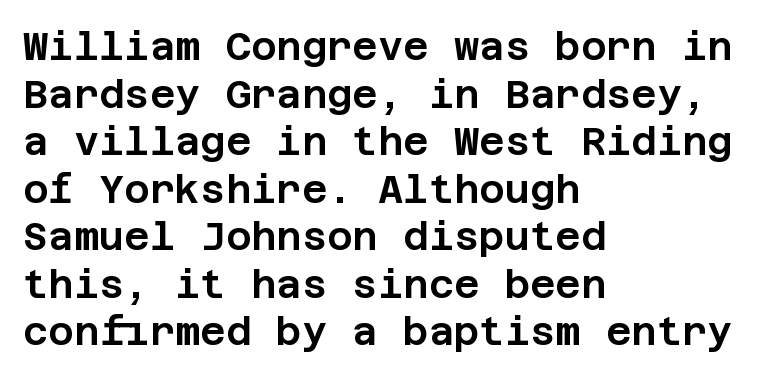
The image shows 39 px sans-serif type, upright; set left-aligned, line spacing 1.22x, normal letter spacing, not underlined; low stroke contrast and a large x-height.
